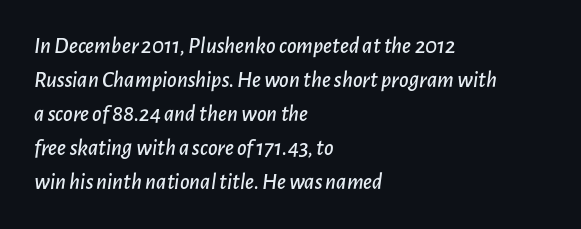
The image shows 23 px text type, italic (leaning right); set left-aligned, normal line spacing (1.48x), normal letter spacing, not underlined.
